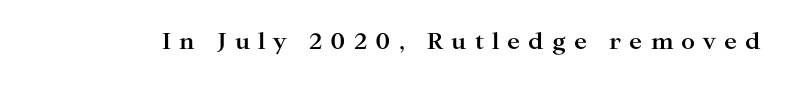
{"italic": "no", "bold": "yes", "underline": "no", "letter_spacing": "wide", "letter_spacing_em": 0.36, "glyph_px": 22}
